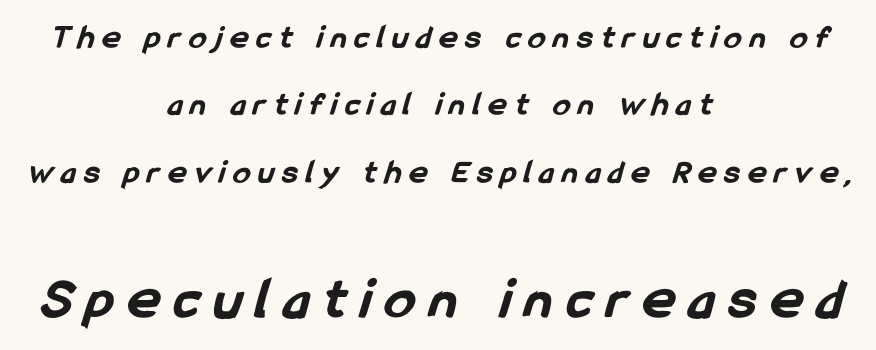
The vertical gap from one line to the next is large. Underline: absent. Think of a printed novel: that variable character pitch is what you see here. Bold? Absolutely — the strokes are thick and heavy. The rendering enlarges the type as you move from the upper chunk to the lower.
